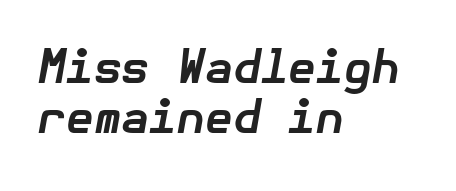
{"italic": "yes", "lean": "right", "slant_degrees": 10, "bold": "yes", "weight": "bold", "width": "normal", "stroke_contrast": "low", "x_height": "medium", "underline": "no", "align": "left", "line_spacing": "tight", "line_spacing_ratio": 1.12, "letter_spacing": "normal", "letter_spacing_em": 0.0, "glyph_px": 45}
